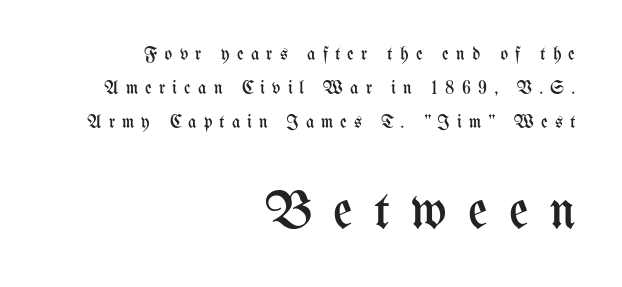
{"italic": "no", "bold": "no", "weight": "regular", "width": "condensed", "stroke_contrast": "medium", "x_height": "medium", "monospaced": "no", "underline": "no", "align": "right", "line_spacing": "loose", "line_spacing_ratio": 1.9, "letter_spacing": "wide", "letter_spacing_em": 0.4, "larger_block": "second", "size_ratio": 2.94, "glyph_px": 53}
